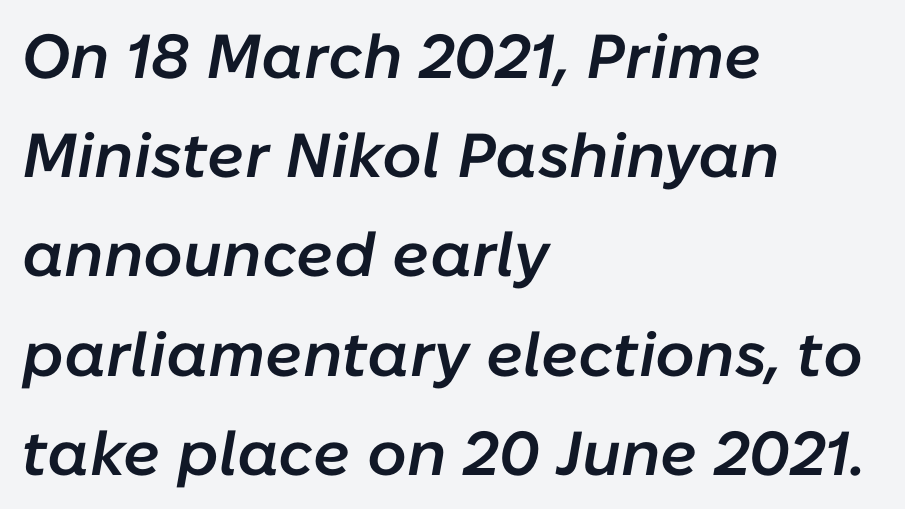
The rendering uses a semibold face; strokes are thickened but not to full bold. The text carries the slant typical of an italic or oblique font. The vertical gap from one line to the next is medium. Each row of text sits above clean, open space. There is no visible air inserted between adjacent glyphs. Think of a printed novel: that variable character pitch is what you see here.
